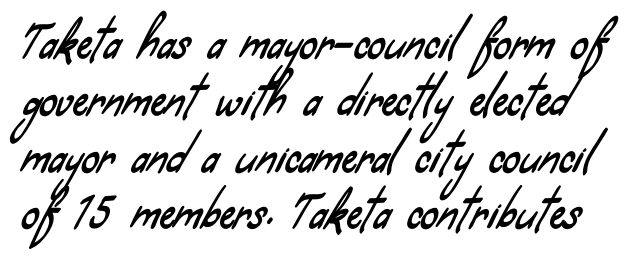
These lines keep a tight, regular rhythm from letter to letter. Horizontal bands of white between lines are of average thickness. Check where the strokes stop: nothing finishes them off — pure sans. Here the designer chose a conventional face with non-uniform glyph widths. The baseline area is clear.
